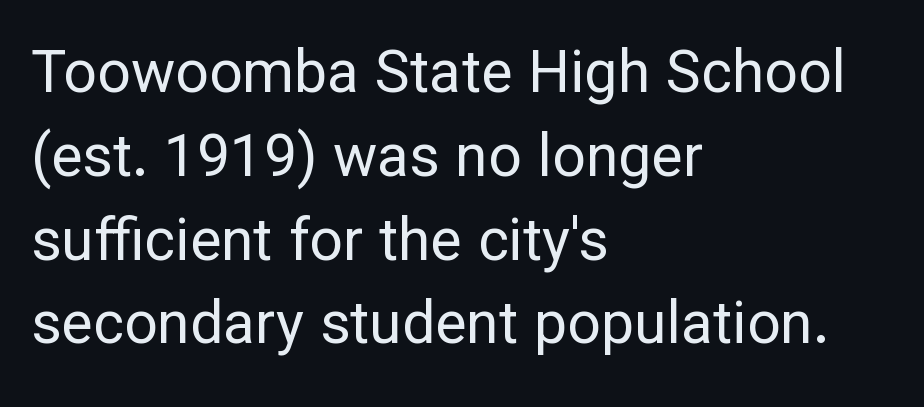
Q: Is the text bold? A: No.
Q: Is the text italic (slanted)? A: No, it is upright.
Q: Is the typeface a serif or a sans-serif typeface? A: Sans-serif.
Q: Is the text underlined? A: No.
Q: How is the paragraph aligned? A: Left-aligned.
Q: Is the spacing between letters normal or unusually wide? A: Normal.
Q: Is the spacing between lines tight, normal or loose? A: Normal.
Q: Width (condensed, normal, or wide)? A: Normal.
Q: Stroke contrast? A: Low.
Q: x-height? A: Medium.
Q: Monospaced? A: No.
